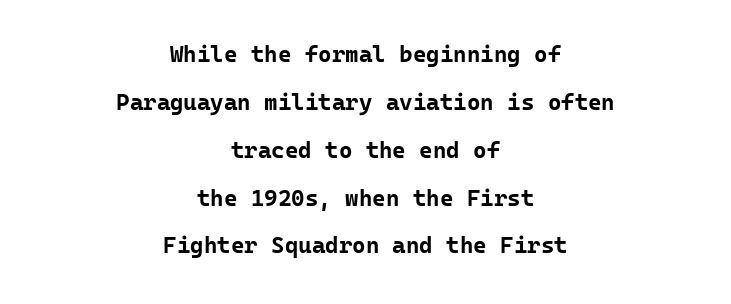
The image shows 23 px bold type, upright; set centered, loose line spacing (2.08x), normal letter spacing, not underlined.
